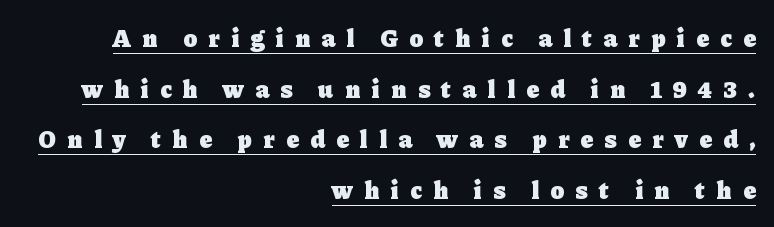
Each line of the rendering has a horizontal stroke beneath the glyphs. Does the lettering tilt? It doesn't — this is upright. Caption: multi-line text, flush right, ragged left. Widely set lines give the paragraph a tall, airy silhouette. You'd pick this weight for a headline — it's a proper bold. Glyph-to-glyph distance is far greater than everyday printed text.
